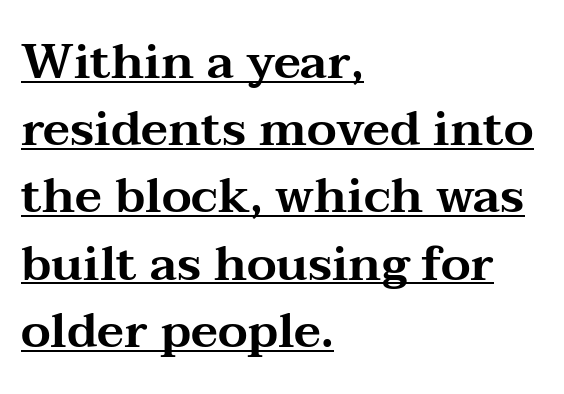
Posture: vertical. Regular leading. The rendering uses natural spacing where letterforms have individual widths. Does a line run under the words? Yes, clearly. Standard letterfit; no display-style spreading of the glyphs. The passage shown is typeset with a serif family.
